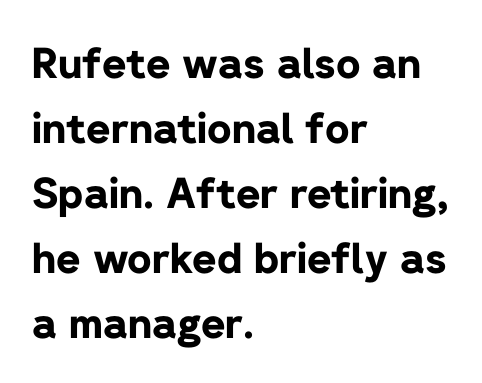
Q: Is the text bold? A: Yes.
Q: Is the text italic (slanted)? A: No, it is upright.
Q: Is the typeface a serif or a sans-serif typeface? A: Sans-serif.
Q: Is the text underlined? A: No.
Q: How is the paragraph aligned? A: Left-aligned.
Q: Is the spacing between letters normal or unusually wide? A: Normal.
Q: Is the spacing between lines tight, normal or loose? A: Normal.
Q: Width (condensed, normal, or wide)? A: Normal.
Q: Stroke contrast? A: Low.
Q: x-height? A: Medium.
Q: Monospaced? A: No.
